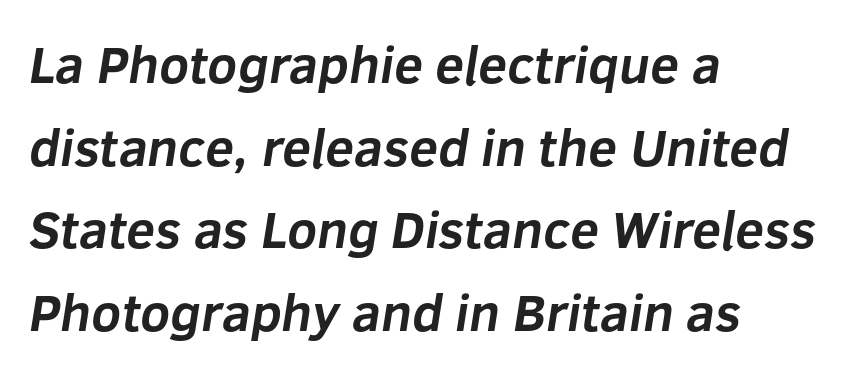
Looks like regular typesetting: each glyph gets only the width it needs. The ragged edge is on the right, which tells us the setting is flush left. Typesetter's note: full bold, strokes at maximum text heaviness. Honestly, the letter spacing is just normal — you wouldn't notice it. Compared with typical paragraphs, the rows here are spaced about the same. The designer went with a sans here, leaving each stem footless.
